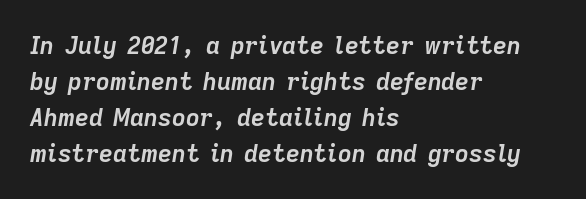
Posture: slanted. Underlining? Definitely not there. Every letter is thick-stroked: bold, no question. Honestly, the row spacing looks completely unremarkable. Horizontal alignment here is leftward, the default for most running prose. How are the letters spaced? Ordinarily, with no added tracking.
